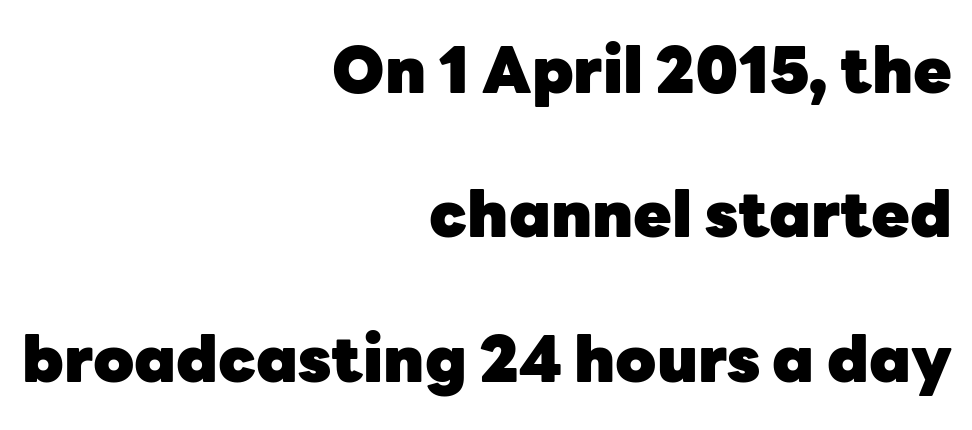
The image shows 63 px heavy sans-serif type, upright; set right-aligned, loose line spacing (2.29x), normal letter spacing, not underlined; low stroke contrast and a medium x-height.
